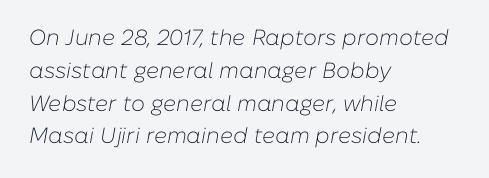
The image shows 22 px text type, italic (leaning right); set left-aligned, normal line spacing (1.49x), normal letter spacing, not underlined.
